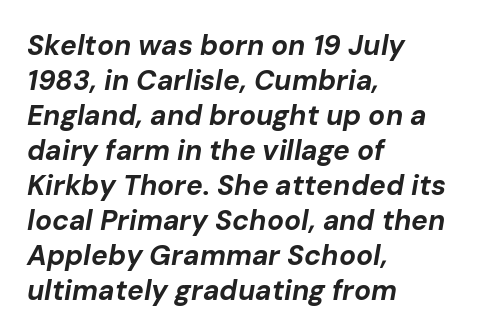
Q: Is the text bold? A: Yes.
Q: Is the text italic (slanted)? A: Yes, it leans right by about 10 degrees.
Q: Is the text underlined? A: No.
Q: How is the paragraph aligned? A: Left-aligned.
Q: Is the spacing between letters normal or unusually wide? A: Normal.
Q: Is the spacing between lines tight, normal or loose? A: Normal.
Q: Width (condensed, normal, or wide)? A: Normal.
Q: Stroke contrast? A: Low.
Q: x-height? A: Medium.
Q: Monospaced? A: No.
